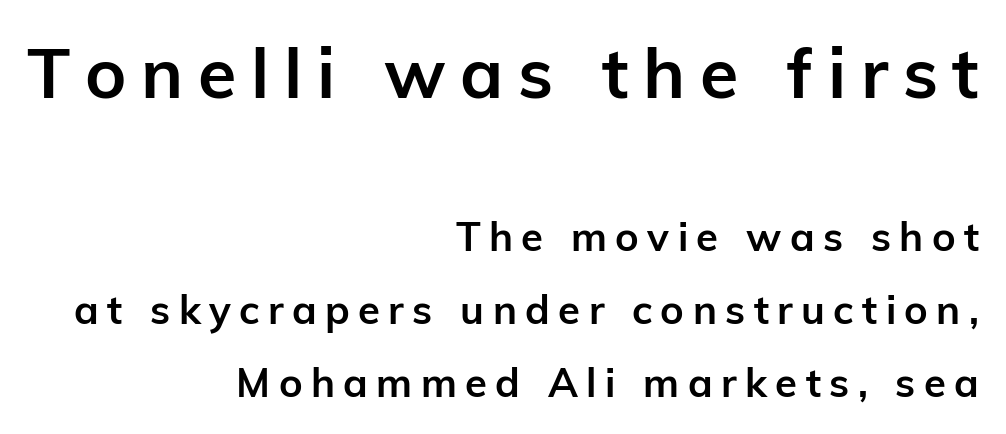
Q: Is the text bold? A: Yes.
Q: Is the text italic (slanted)? A: No, it is upright.
Q: Is the typeface a serif or a sans-serif typeface? A: Sans-serif.
Q: Is the text underlined? A: No.
Q: How is the paragraph aligned? A: Right-aligned.
Q: Is the spacing between letters normal or unusually wide? A: Unusually wide.
Q: Which block of text is set in a larger size, the first (top) or the second (bottom)? A: The first (top) one.
Q: Width (condensed, normal, or wide)? A: Normal.
Q: Stroke contrast? A: Low.
Q: x-height? A: Medium.
Q: Monospaced? A: No.
